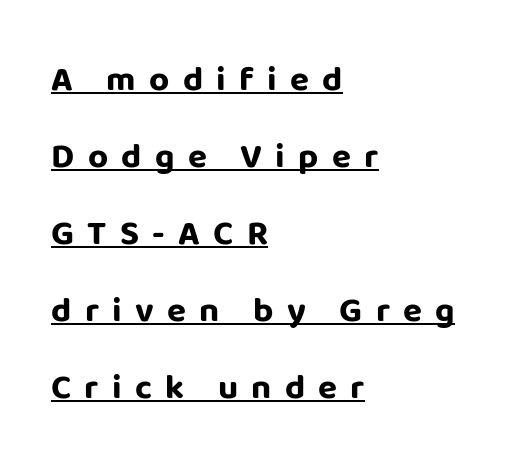
The image shows 35 px bold sans-serif type, upright; set left-aligned, loose line spacing (2.2x), unusually wide letter spacing (+0.38 em), underlined; low stroke contrast and a large x-height.
